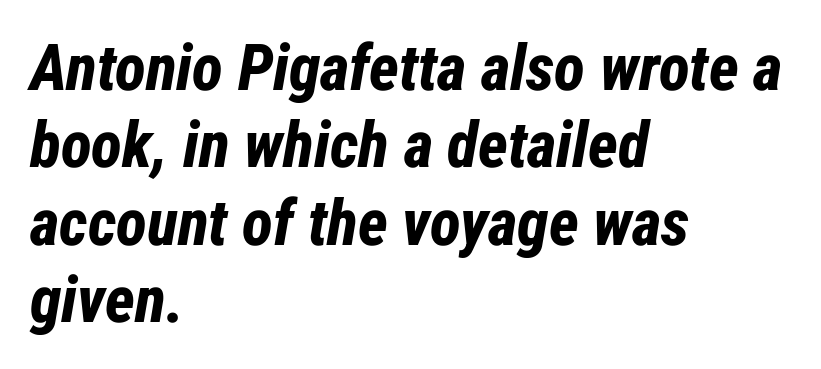
{"italic": "yes", "lean": "right", "slant_degrees": 12, "bold": "yes", "weight": "bold", "width": "condensed", "stroke_contrast": "low", "x_height": "medium", "monospaced": "no", "underline": "no", "align": "left", "line_spacing_ratio": 1.21, "letter_spacing": "normal", "letter_spacing_em": 0.0, "glyph_px": 64}
